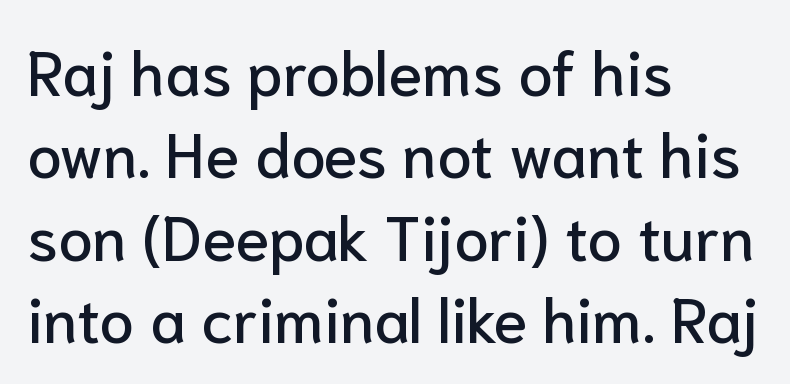
{"serif": "no", "italic": "no", "width": "normal", "stroke_contrast": "low", "x_height": "medium", "monospaced": "no", "underline": "no", "align": "left", "line_spacing": "normal", "line_spacing_ratio": 1.33, "letter_spacing": "normal", "letter_spacing_em": 0.0, "glyph_px": 62}
